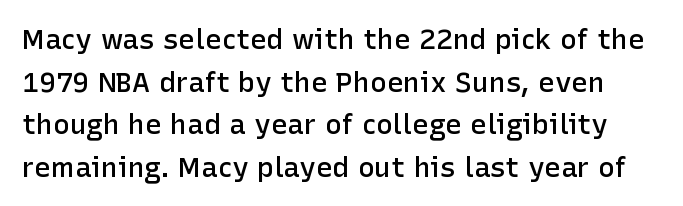
{"serif": "no", "italic": "no", "bold": "semi", "weight": "semibold", "width": "normal", "stroke_contrast": "low", "x_height": "medium", "monospaced": "no", "underline": "no", "line_spacing": "normal", "line_spacing_ratio": 1.52, "letter_spacing": "normal", "letter_spacing_em": 0.0, "glyph_px": 28}
